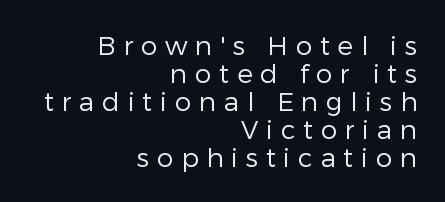
Just letters on the line, the space beneath them empty. Style check: upright. Line spacing here is tight. The rendering anchors every line to the right-hand side.
